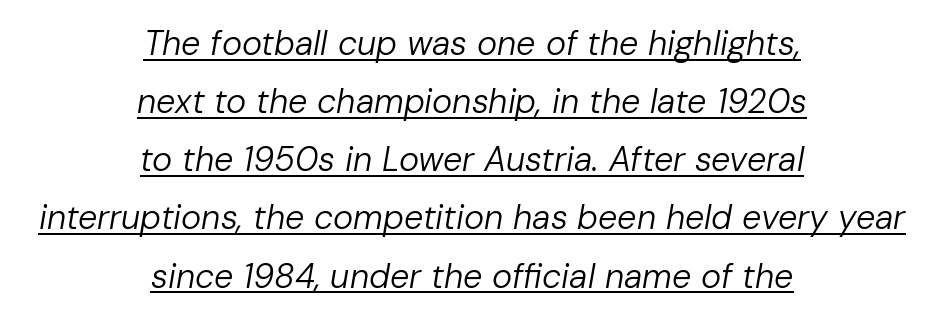
Students, note that the glyphs here touch the page at normal intervals. Reading down the block, each line starts at a different indent, mirrored at its end. You could not count columns in this text — the font is proportionally spaced. Is this a heavy cut? Hardly; it is regular or lighter.
